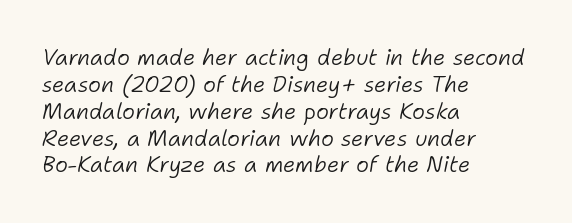
The image shows 22 px text type, italic (leaning right); set left-aligned, line spacing 1.22x, normal letter spacing, not underlined.
